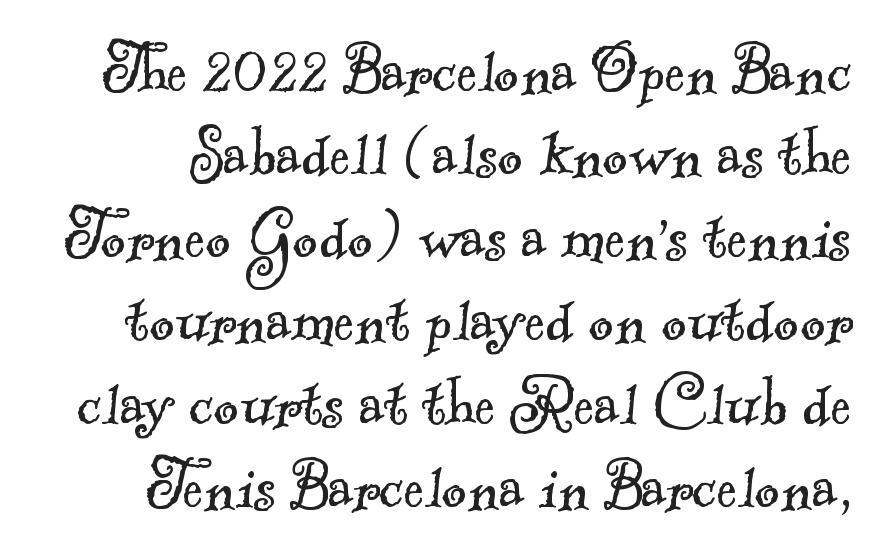
{"serif": "yes", "bold": "no", "weight": "light", "width": "normal", "x_height": "small", "monospaced": "no", "underline": "no", "align": "right", "line_spacing": "tight", "line_spacing_ratio": 1.08, "letter_spacing": "normal", "letter_spacing_em": 0.0, "glyph_px": 77}
